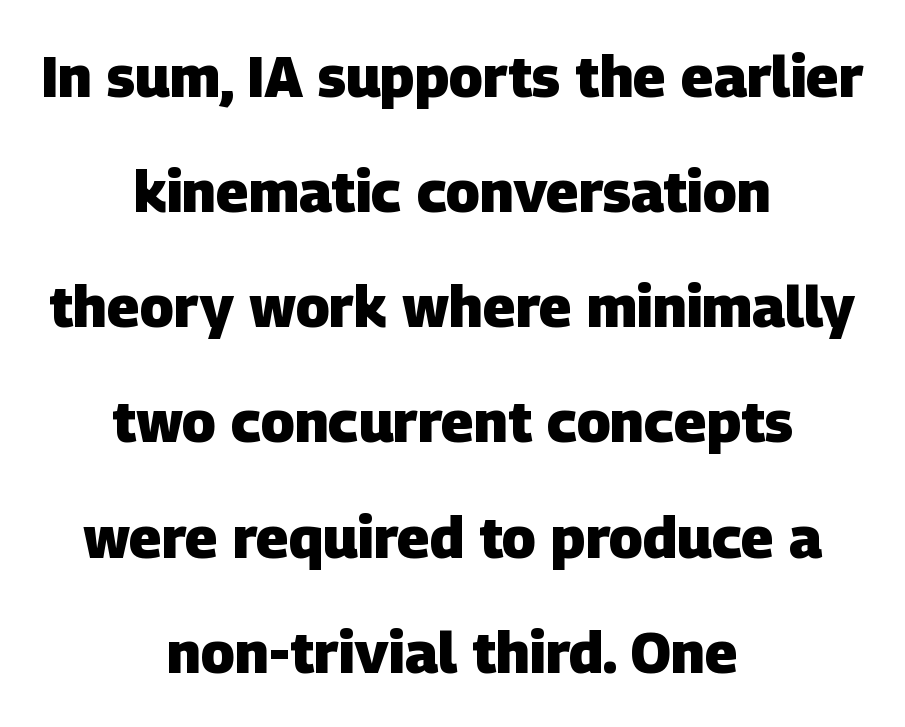
Regarding serifs, this sample does without them. The zone under the glyphs is completely vacant. The face used here has the dense, thick strokes of a bold. Every row of glyphs is offset so its center matches the block's center. This sample has the flowing, uneven cadence of proportional lettering. In terms of leading, this rendering errs on the spacious side.
